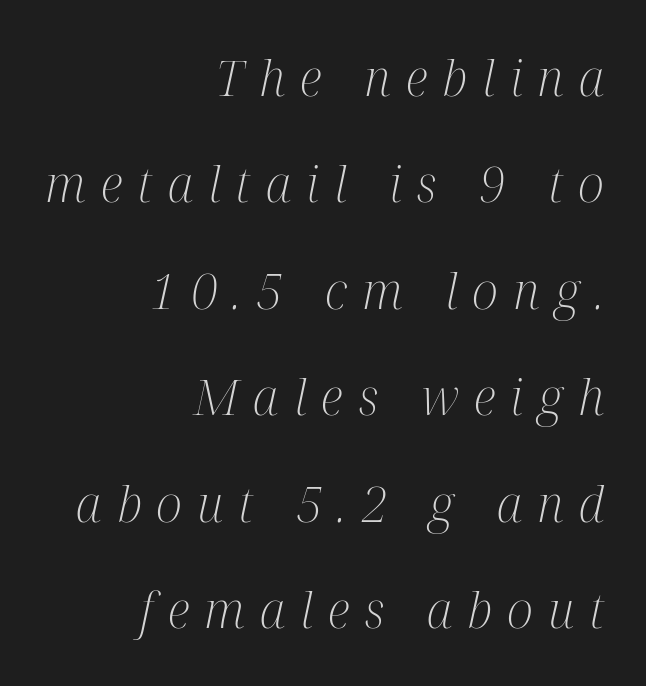
{"serif": "yes", "italic": "yes", "lean": "right", "slant_degrees": 12, "bold": "no", "weight": "light", "width": "condensed", "stroke_contrast": "medium", "x_height": "medium", "monospaced": "no", "underline": "no", "align": "right", "line_spacing": "loose", "line_spacing_ratio": 2.13, "letter_spacing": "wide", "letter_spacing_em": 0.3, "glyph_px": 50}
